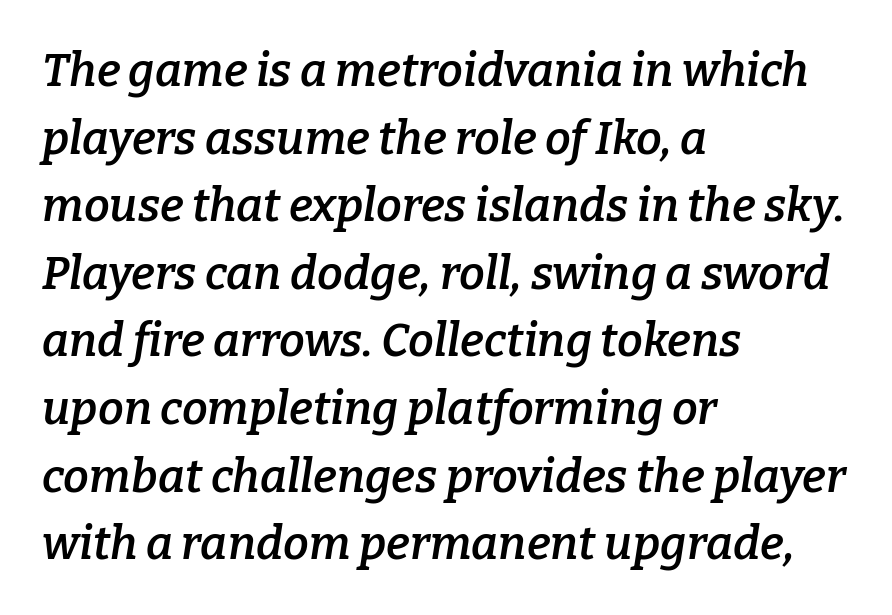
The image shows 46 px semibold serif type, italic (leaning right); set left-aligned, normal line spacing (1.47x), normal letter spacing, not underlined; low stroke contrast and a medium x-height.
